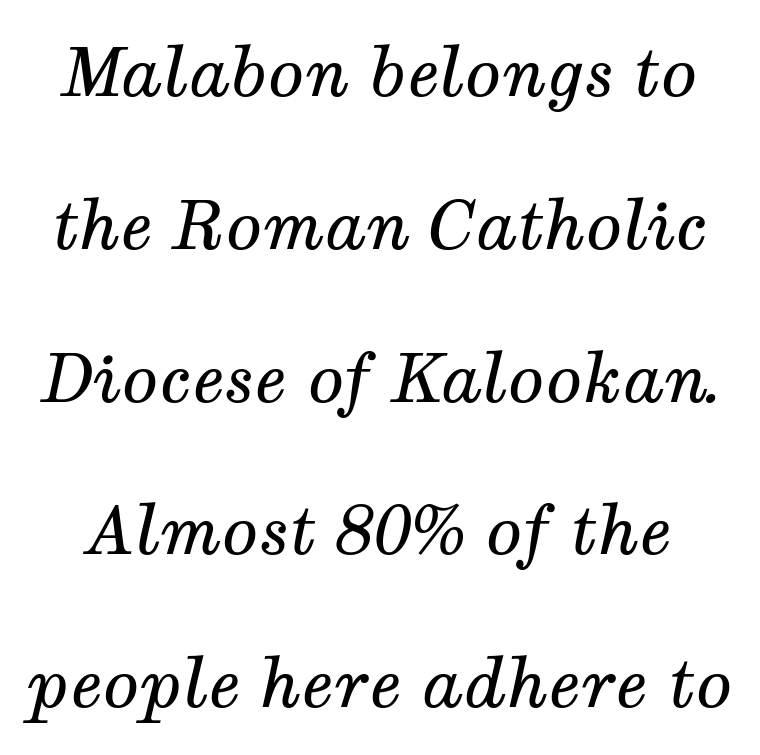
Q: Is the text bold? A: No.
Q: Is the text italic (slanted)? A: Yes, it leans right by about 12 degrees.
Q: Is the typeface a serif or a sans-serif typeface? A: Serif.
Q: Is the text underlined? A: No.
Q: Is the spacing between letters normal or unusually wide? A: Normal.
Q: Is the spacing between lines tight, normal or loose? A: Loose.
Q: Width (condensed, normal, or wide)? A: Normal.
Q: Stroke contrast? A: Medium.
Q: x-height? A: Medium.
Q: Monospaced? A: No.
